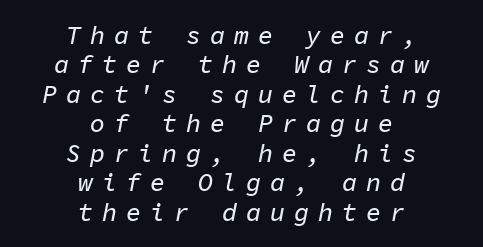
Q: Is the text italic (slanted)? A: Yes, it leans right by about 11 degrees.
Q: Is the text underlined? A: No.
Q: How is the paragraph aligned? A: Centered.
Q: Is the spacing between letters normal or unusually wide? A: Unusually wide.
